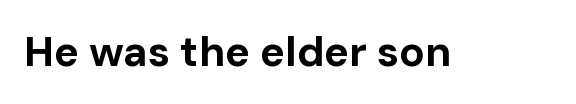
{"serif": "no", "italic": "no", "bold": "yes", "weight": "bold", "width": "normal", "stroke_contrast": "low", "x_height": "medium", "monospaced": "no", "underline": "no", "letter_spacing": "normal", "letter_spacing_em": 0.0, "glyph_px": 42}
